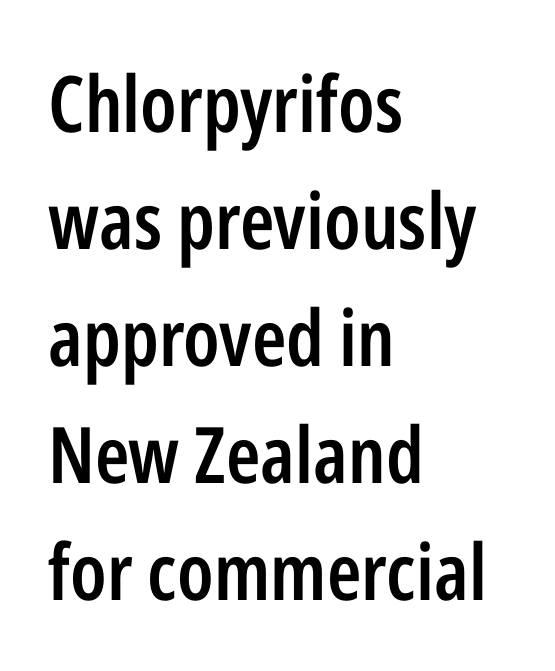
Q: Is the text bold? A: Semi-bold.
Q: Is the text italic (slanted)? A: No, it is upright.
Q: Is the typeface a serif or a sans-serif typeface? A: Sans-serif.
Q: Is the text underlined? A: No.
Q: How is the paragraph aligned? A: Left-aligned.
Q: Is the spacing between letters normal or unusually wide? A: Normal.
Q: Is the spacing between lines tight, normal or loose? A: Normal.
Q: Width (condensed, normal, or wide)? A: Condensed.
Q: Stroke contrast? A: Low.
Q: x-height? A: Medium.
Q: Monospaced? A: No.
